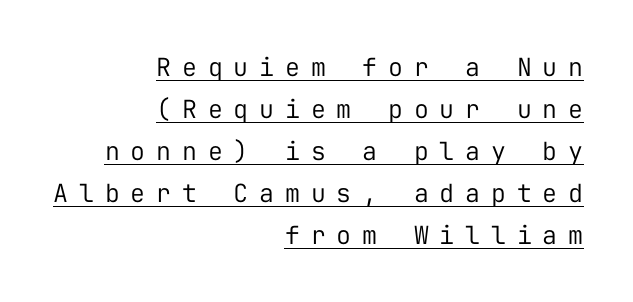
{"italic": "no", "bold": "no", "underline": "yes", "align": "right", "line_spacing": "normal", "line_spacing_ratio": 1.68, "letter_spacing": "wide", "letter_spacing_em": 0.43, "glyph_px": 25}
